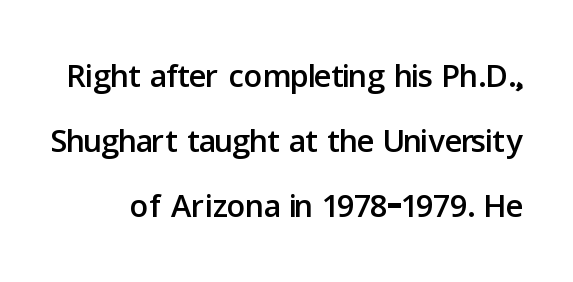
Q: Is the text italic (slanted)? A: No, it is upright.
Q: Is the typeface a serif or a sans-serif typeface? A: Sans-serif.
Q: Is the text underlined? A: No.
Q: Is the spacing between letters normal or unusually wide? A: Normal.
Q: Is the spacing between lines tight, normal or loose? A: Normal.
Q: Width (condensed, normal, or wide)? A: Normal.
Q: Stroke contrast? A: Low.
Q: x-height? A: Medium.
Q: Monospaced? A: No.
